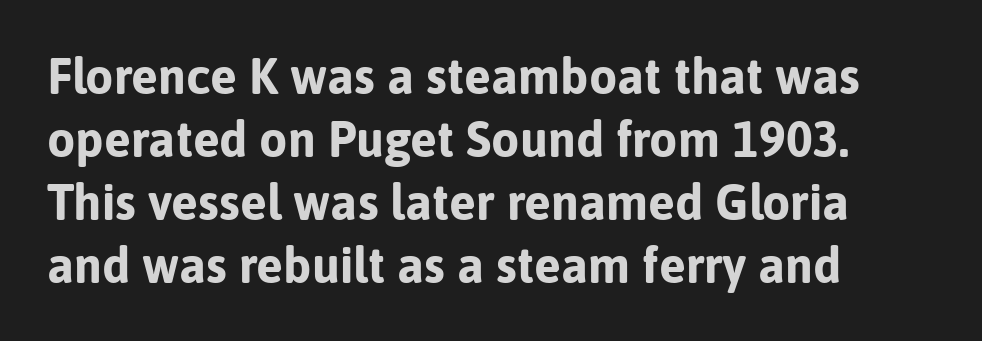
Q: Is the text bold? A: Yes.
Q: Is the text italic (slanted)? A: No, it is upright.
Q: Is the typeface a serif or a sans-serif typeface? A: Sans-serif.
Q: Is the text underlined? A: No.
Q: How is the paragraph aligned? A: Left-aligned.
Q: Is the spacing between letters normal or unusually wide? A: Normal.
Q: Is the spacing between lines tight, normal or loose? A: Normal.
Q: Width (condensed, normal, or wide)? A: Normal.
Q: Stroke contrast? A: Low.
Q: x-height? A: Medium.
Q: Monospaced? A: No.
